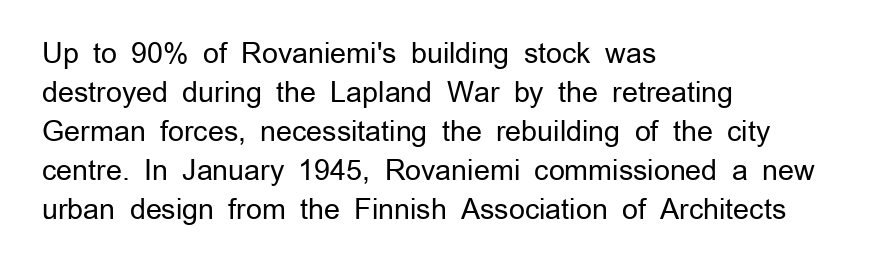
The image shows 28 px regular-weight sans-serif type, upright; set left-aligned, normal line spacing (1.39x), normal letter spacing, not underlined; low stroke contrast and a medium x-height.
